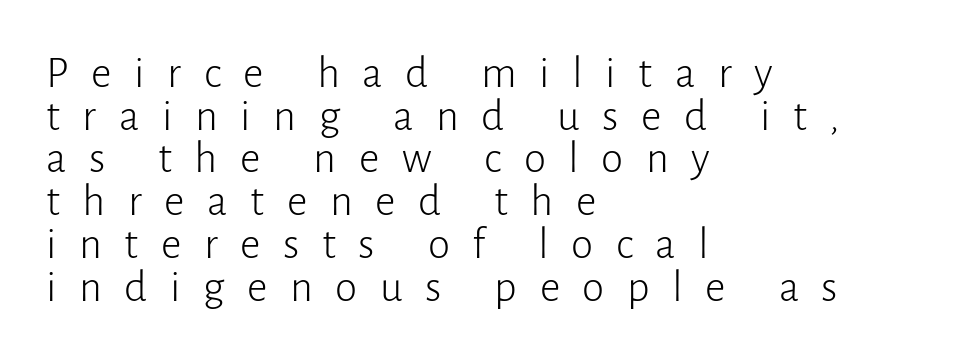
Q: Is the text bold? A: No.
Q: Is the text italic (slanted)? A: No, it is upright.
Q: Is the typeface a serif or a sans-serif typeface? A: Sans-serif.
Q: Is the text underlined? A: No.
Q: How is the paragraph aligned? A: Left-aligned.
Q: Is the spacing between letters normal or unusually wide? A: Unusually wide.
Q: Is the spacing between lines tight, normal or loose? A: Tight.
Q: Width (condensed, normal, or wide)? A: Normal.
Q: Stroke contrast? A: Low.
Q: x-height? A: Medium.
Q: Monospaced? A: No.
